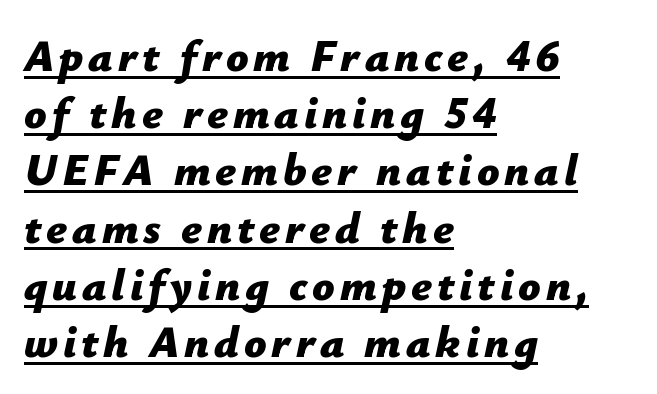
Q: Is the text bold? A: Yes.
Q: Is the text italic (slanted)? A: Yes, it leans right by about 12 degrees.
Q: Is the text underlined? A: Yes.
Q: How is the paragraph aligned? A: Left-aligned.
Q: Is the spacing between lines tight, normal or loose? A: Normal.
Q: Width (condensed, normal, or wide)? A: Normal.
Q: Stroke contrast? A: Low.
Q: x-height? A: Medium.
Q: Monospaced? A: No.
